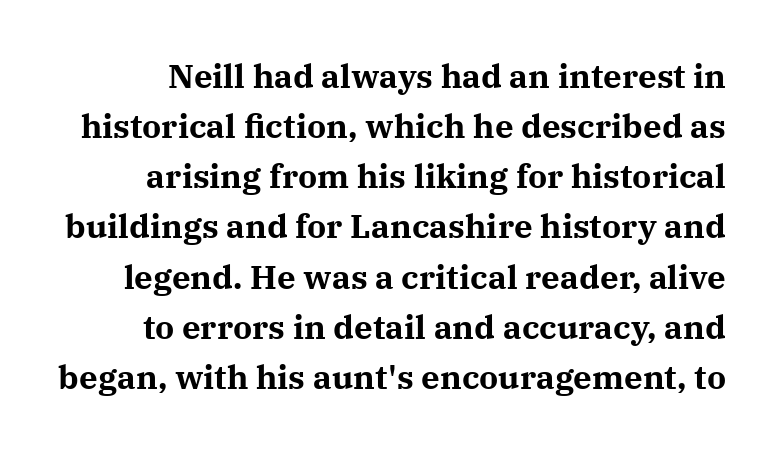
Q: Is the text bold? A: Yes.
Q: Is the text italic (slanted)? A: No, it is upright.
Q: Is the typeface a serif or a sans-serif typeface? A: Serif.
Q: Is the text underlined? A: No.
Q: Is the spacing between letters normal or unusually wide? A: Normal.
Q: Is the spacing between lines tight, normal or loose? A: Normal.
Q: Width (condensed, normal, or wide)? A: Normal.
Q: Stroke contrast? A: Medium.
Q: x-height? A: Medium.
Q: Monospaced? A: No.
